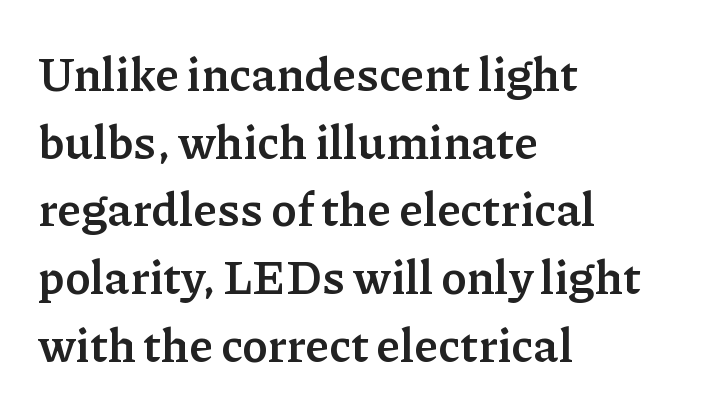
Q: Is the text bold? A: Yes.
Q: Is the text italic (slanted)? A: No, it is upright.
Q: Is the typeface a serif or a sans-serif typeface? A: Serif.
Q: Is the text underlined? A: No.
Q: How is the paragraph aligned? A: Left-aligned.
Q: Is the spacing between letters normal or unusually wide? A: Normal.
Q: Is the spacing between lines tight, normal or loose? A: Normal.
Q: Width (condensed, normal, or wide)? A: Normal.
Q: Stroke contrast? A: Low.
Q: x-height? A: Medium.
Q: Monospaced? A: No.
